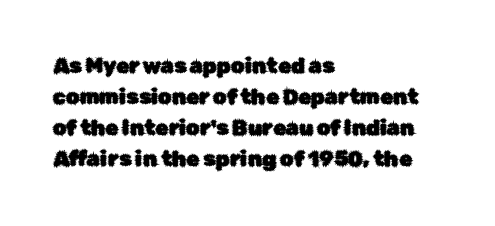
Q: Is the text italic (slanted)? A: No, it is upright.
Q: Is the text underlined? A: No.
Q: How is the paragraph aligned? A: Left-aligned.
Q: Is the spacing between letters normal or unusually wide? A: Normal.
Q: Is the spacing between lines tight, normal or loose? A: Normal.
